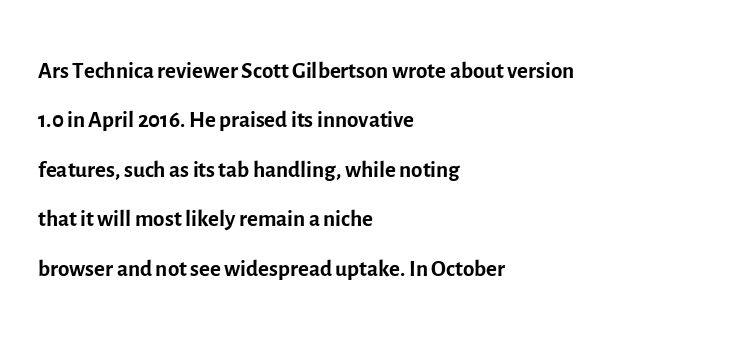
The image shows 33 px regular-weight sans-serif type, upright; set left-aligned, normal line spacing (1.5x), normal letter spacing, not underlined; a medium x-height.
